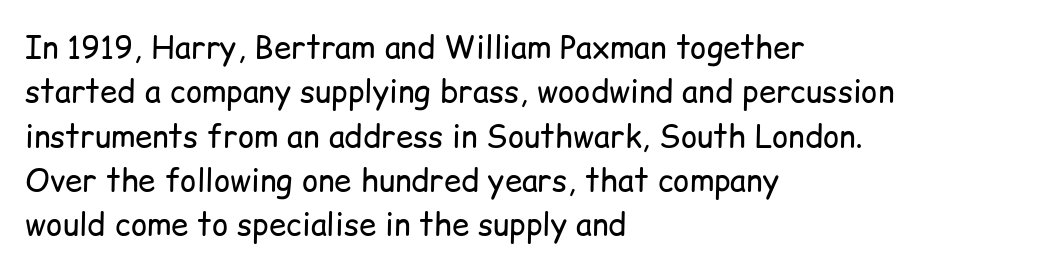
The image shows 31 px regular-weight sans-serif type, upright; set left-aligned, normal line spacing (1.43x), normal letter spacing, not underlined; low stroke contrast and a medium x-height.
